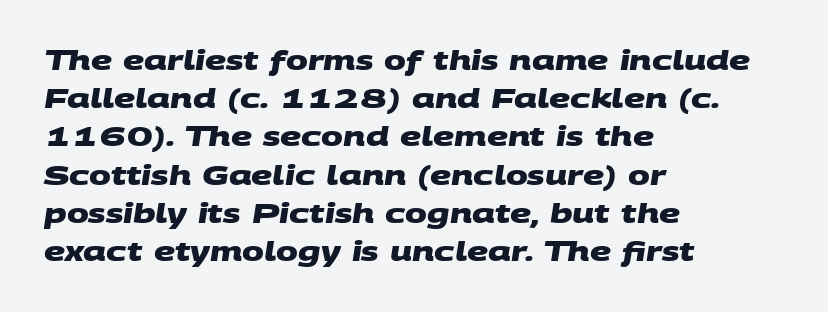
{"bold": "yes", "underline": "no", "align": "left", "line_spacing": "normal", "line_spacing_ratio": 1.47, "letter_spacing": "normal", "letter_spacing_em": 0.0, "glyph_px": 26}
